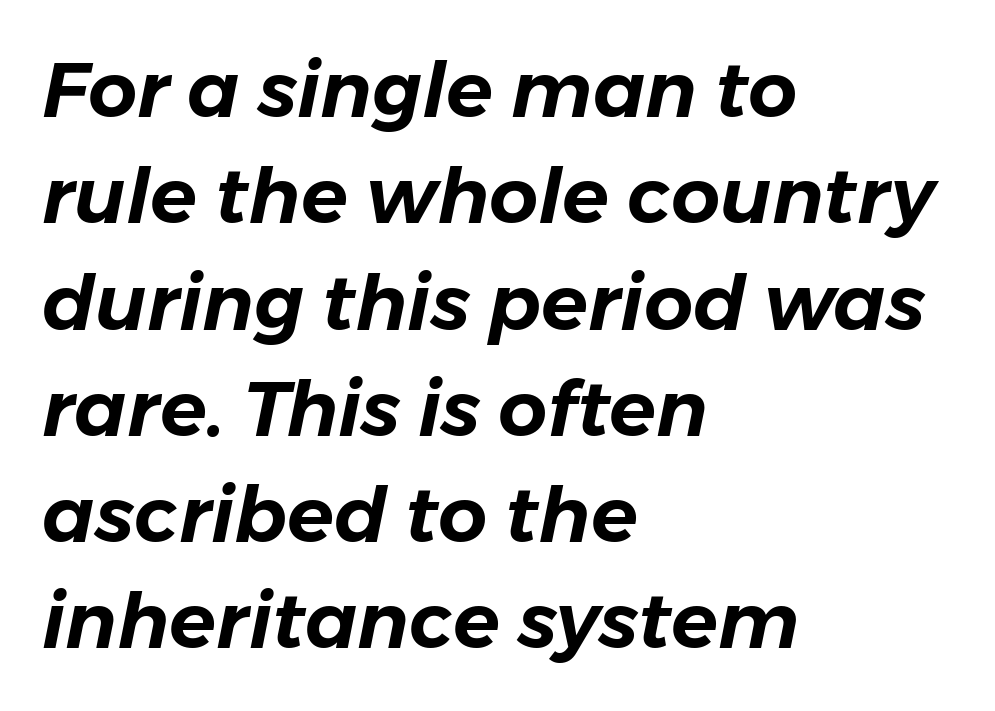
The image shows 77 px text type, italic (leaning right); set left-aligned, normal line spacing (1.38x), normal letter spacing, not underlined; low stroke contrast and a medium x-height.
